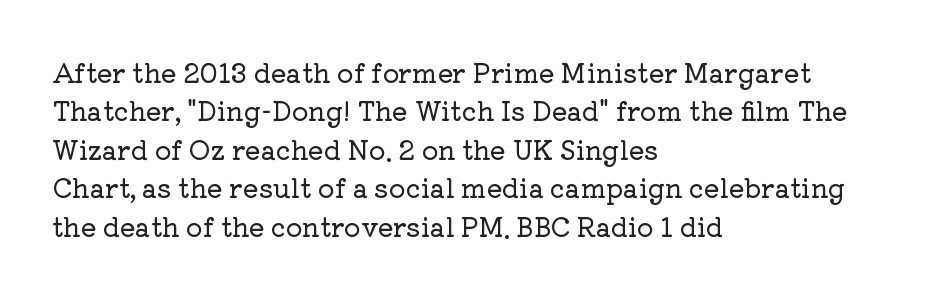
{"italic": "no", "underline": "no", "align": "left", "line_spacing": "normal", "line_spacing_ratio": 1.48, "letter_spacing": "normal", "letter_spacing_em": 0.0, "glyph_px": 26}
